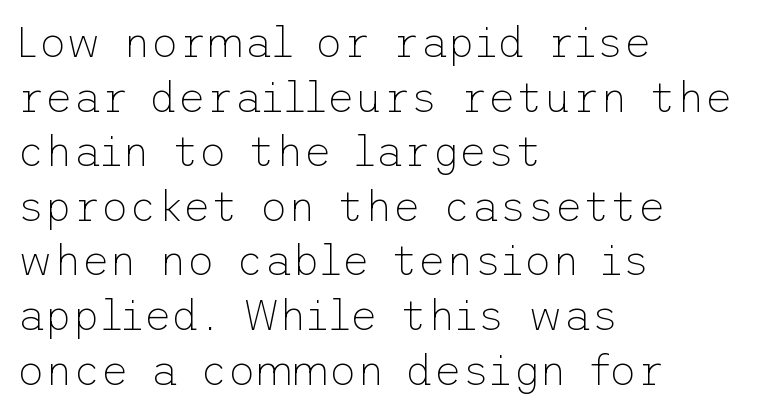
Q: Is the text bold? A: No.
Q: Is the text italic (slanted)? A: No, it is upright.
Q: Is the typeface a serif or a sans-serif typeface? A: Sans-serif.
Q: Is the text underlined? A: No.
Q: How is the paragraph aligned? A: Left-aligned.
Q: Is the spacing between letters normal or unusually wide? A: Normal.
Q: Is the spacing between lines tight, normal or loose? A: Normal.
Q: Width (condensed, normal, or wide)? A: Normal.
Q: Stroke contrast? A: Low.
Q: x-height? A: Medium.
